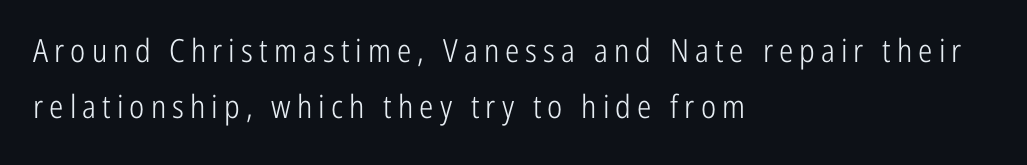
The image shows 32 px light, condensed sans-serif type, upright; set left-aligned, line spacing 1.75x, not underlined; low stroke contrast and a medium x-height.
